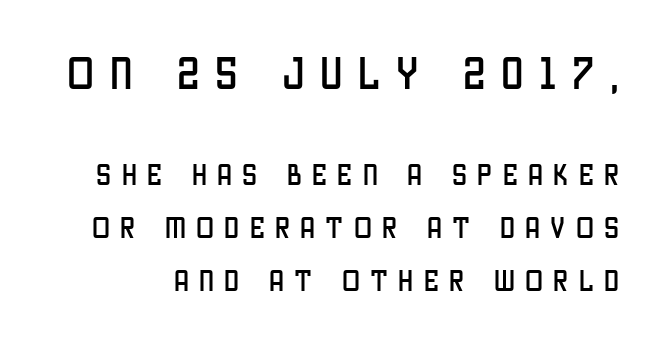
{"serif": "no", "italic": "no", "width": "condensed", "stroke_contrast": "low", "x_height": "large", "monospaced": "no", "underline": "no", "line_spacing": "loose", "line_spacing_ratio": 2.2, "letter_spacing": "wide", "letter_spacing_em": 0.43, "larger_block": "first", "size_ratio": 1.5, "glyph_px": 36}
